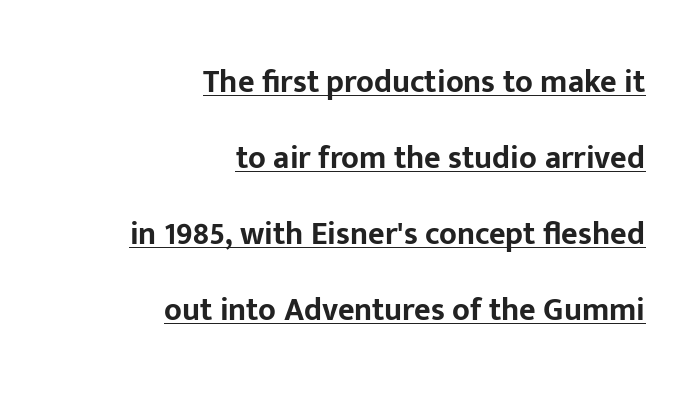
Q: Is the text bold? A: Yes.
Q: Is the text italic (slanted)? A: No, it is upright.
Q: Is the typeface a serif or a sans-serif typeface? A: Sans-serif.
Q: Is the text underlined? A: Yes.
Q: How is the paragraph aligned? A: Right-aligned.
Q: Is the spacing between letters normal or unusually wide? A: Normal.
Q: Is the spacing between lines tight, normal or loose? A: Loose.
Q: Width (condensed, normal, or wide)? A: Normal.
Q: Stroke contrast? A: Low.
Q: x-height? A: Medium.
Q: Monospaced? A: No.
